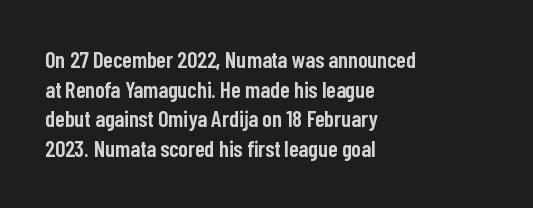
Q: Is the text bold? A: Semi-bold.
Q: Is the text italic (slanted)? A: No, it is upright.
Q: Is the text underlined? A: No.
Q: How is the paragraph aligned? A: Left-aligned.
Q: Is the spacing between letters normal or unusually wide? A: Normal.
Q: Is the spacing between lines tight, normal or loose? A: Normal.
